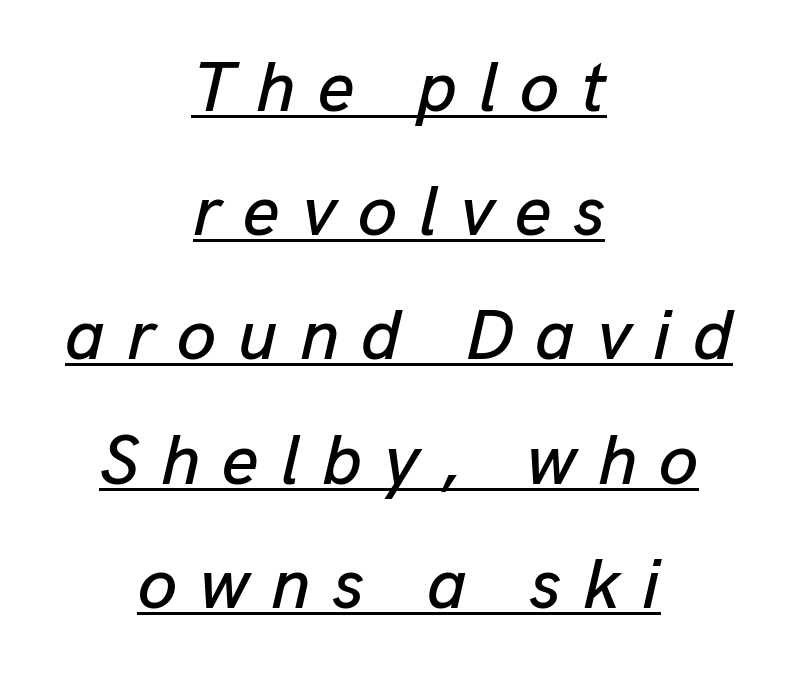
The image shows 71 px text type, italic (leaning right); set centered, line spacing 1.75x, unusually wide letter spacing (+0.31 em), underlined; low stroke contrast and a medium x-height.
